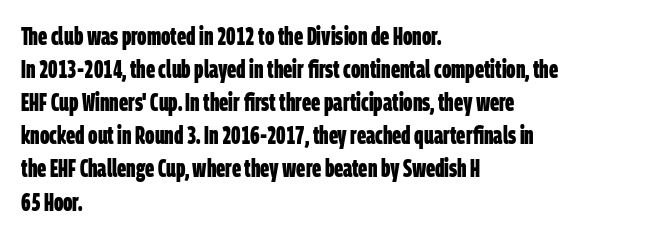
{"bold": "yes", "underline": "no", "align": "left", "line_spacing": "normal", "line_spacing_ratio": 1.38, "letter_spacing": "normal", "letter_spacing_em": 0.0, "glyph_px": 24}
